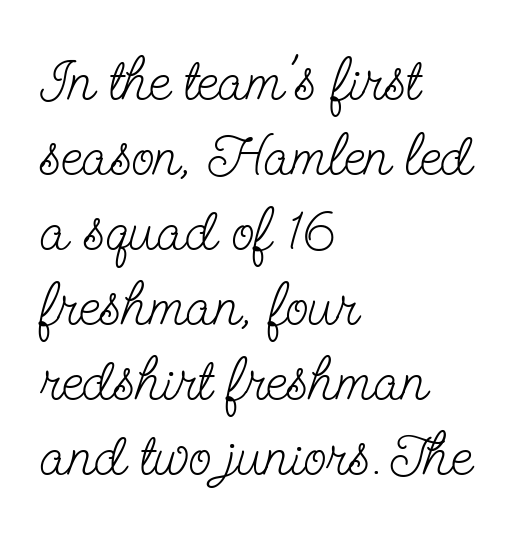
The passage shown is typeset with a serif family. Teacher's note: observe the even left margin — that is flush-left alignment. Successive baselines arrive at the customary interval. Stems and bowls with no extra thickness — not bold. The letters advance in unequal steps, a hallmark of proportional type.
